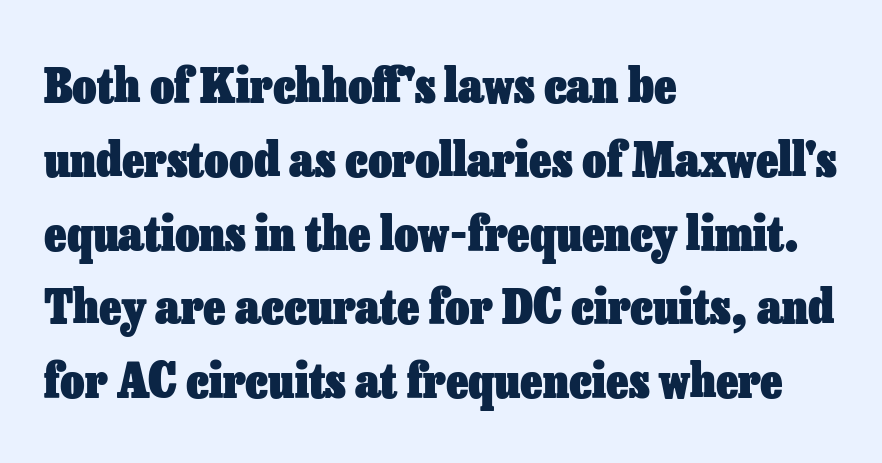
The image shows 47 px heavy type, upright; set left-aligned, normal line spacing (1.57x), normal letter spacing, not underlined; low stroke contrast and a medium x-height.
